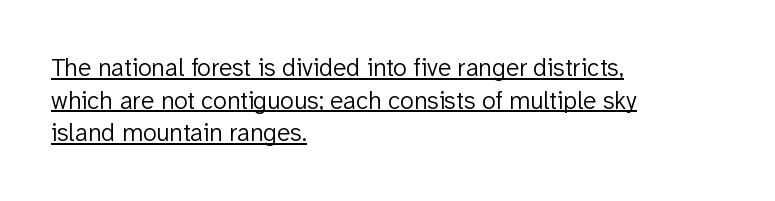
The image shows 25 px text type, upright; set left-aligned, normal line spacing (1.31x), normal letter spacing, underlined.
